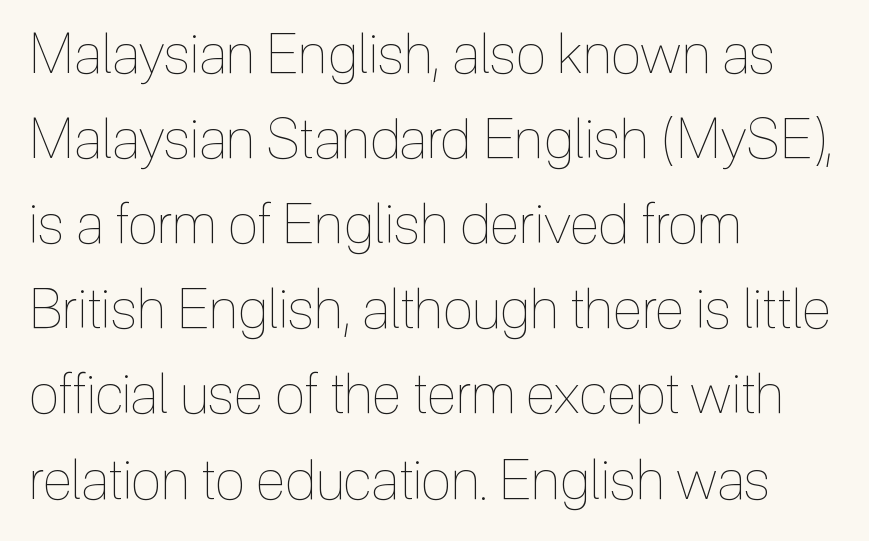
The image shows 56 px thin, condensed type, upright; set left-aligned, normal line spacing (1.52x), normal letter spacing, not underlined; a medium x-height.
